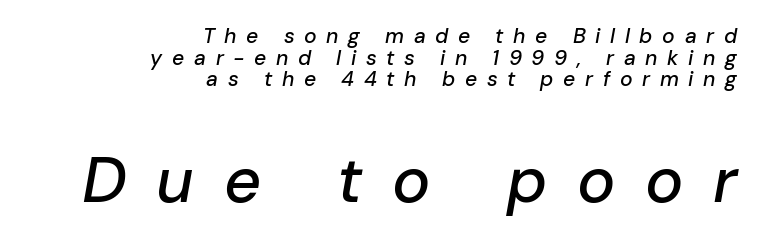
Q: Is the text italic (slanted)? A: Yes, it leans right by about 10 degrees.
Q: Is the text underlined? A: No.
Q: How is the paragraph aligned? A: Right-aligned.
Q: Is the spacing between letters normal or unusually wide? A: Unusually wide.
Q: Is the spacing between lines tight, normal or loose? A: Tight.
Q: Which block of text is set in a larger size, the first (top) or the second (bottom)? A: The second (bottom) one.
Q: Width (condensed, normal, or wide)? A: Normal.
Q: Stroke contrast? A: Low.
Q: x-height? A: Medium.
Q: Monospaced? A: No.
